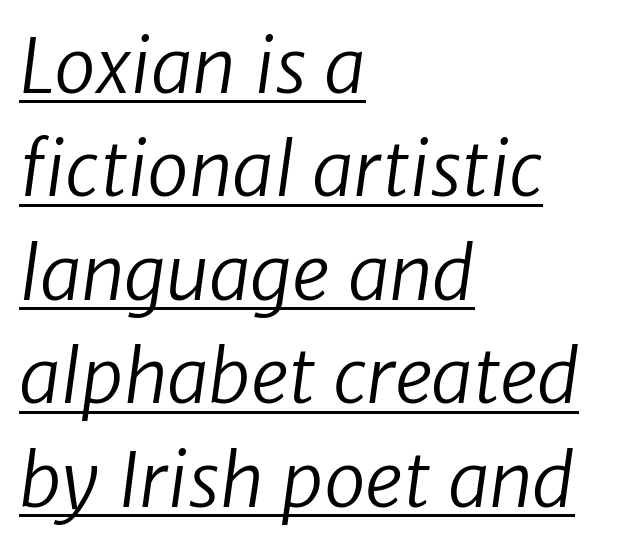
Q: Is the text bold? A: No.
Q: Is the typeface a serif or a sans-serif typeface? A: Sans-serif.
Q: Is the text underlined? A: Yes.
Q: How is the paragraph aligned? A: Left-aligned.
Q: Is the spacing between letters normal or unusually wide? A: Normal.
Q: Is the spacing between lines tight, normal or loose? A: Normal.
Q: Width (condensed, normal, or wide)? A: Normal.
Q: Stroke contrast? A: Low.
Q: x-height? A: Medium.
Q: Monospaced? A: No.
